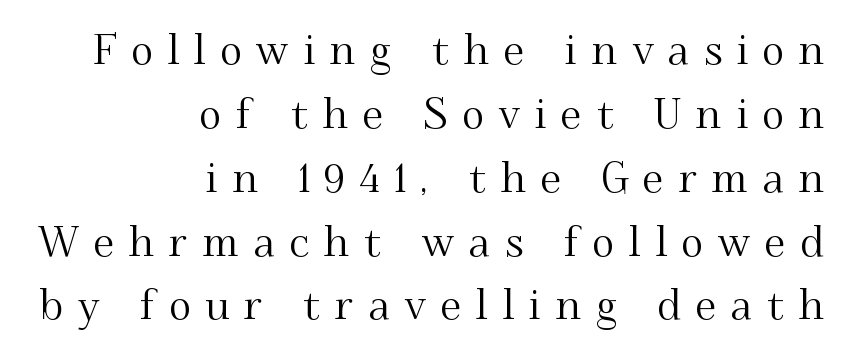
Clear beneath every line of the passage. Rows of type keep a routine distance in the vertical direction. These lines stack with their right ends in a neat column. The letters stand upright; this is a roman face.
